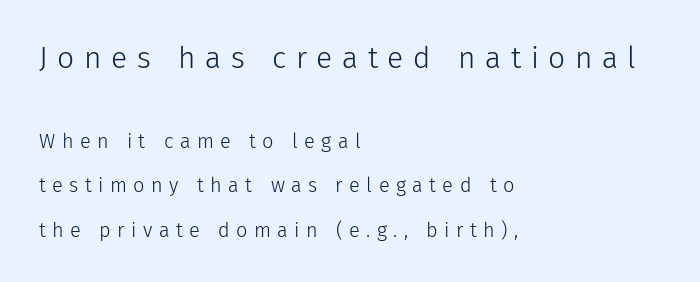
Q: Is the text bold? A: No.
Q: Is the text italic (slanted)? A: No, it is upright.
Q: Is the typeface a serif or a sans-serif typeface? A: Sans-serif.
Q: Is the text underlined? A: No.
Q: How is the paragraph aligned? A: Left-aligned.
Q: Is the spacing between letters normal or unusually wide? A: Unusually wide.
Q: Is the spacing between lines tight, normal or loose? A: Loose.
Q: Which block of text is set in a larger size, the first (top) or the second (bottom)? A: The first (top) one.
Q: Width (condensed, normal, or wide)? A: Normal.
Q: Stroke contrast? A: Low.
Q: x-height? A: Medium.
Q: Monospaced? A: No.
